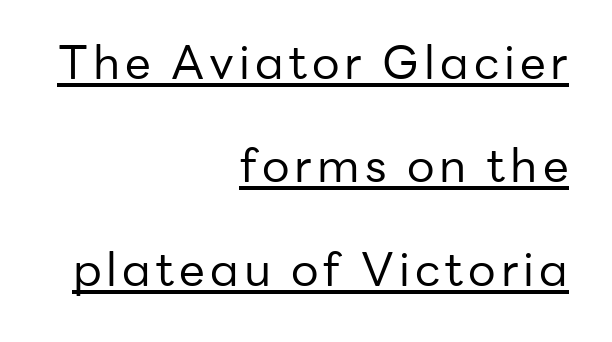
The image shows 46 px regular-weight sans-serif type, upright; set right-aligned, loose line spacing (2.25x), underlined; low stroke contrast and a medium x-height.
